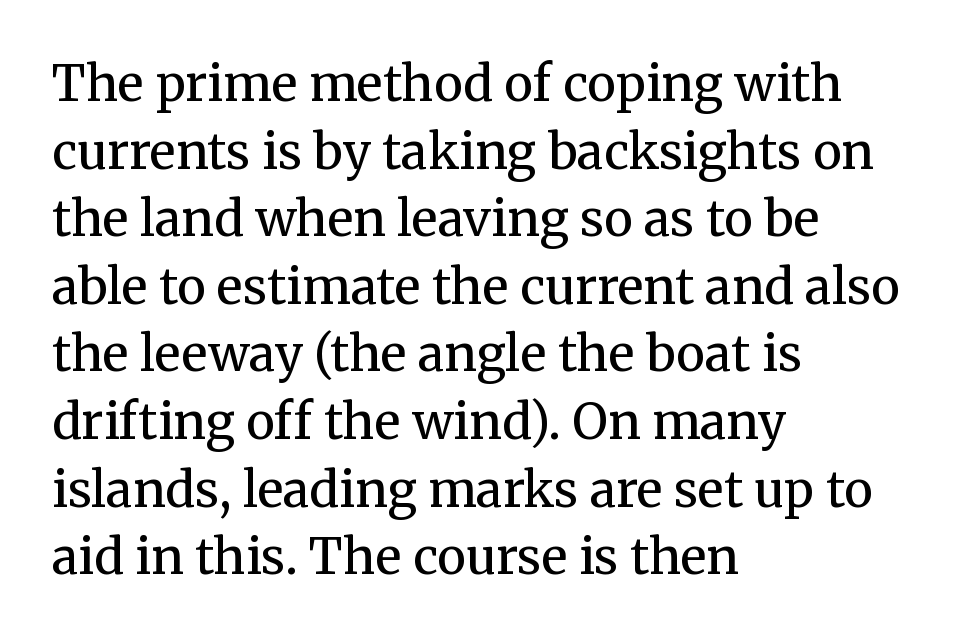
The image shows 49 px regular-weight serif type, upright; set left-aligned, normal line spacing (1.38x), normal letter spacing, not underlined; medium stroke contrast and a medium x-height.
